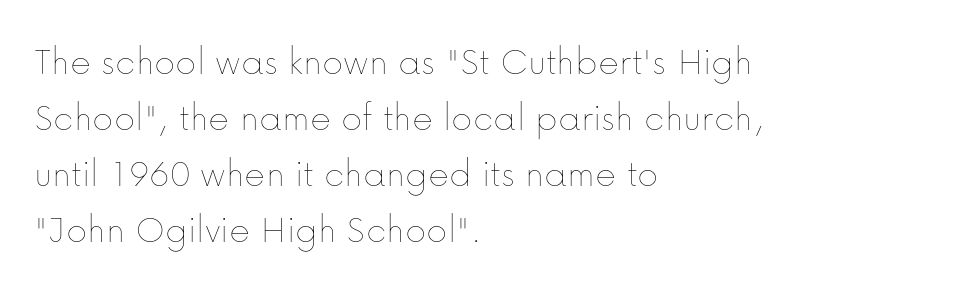
Q: Is the text bold? A: No.
Q: Is the text italic (slanted)? A: No, it is upright.
Q: Is the text underlined? A: No.
Q: How is the paragraph aligned? A: Left-aligned.
Q: Is the spacing between letters normal or unusually wide? A: Normal.
Q: Is the spacing between lines tight, normal or loose? A: Normal.
Q: Width (condensed, normal, or wide)? A: Normal.
Q: Stroke contrast? A: Low.
Q: x-height? A: Medium.
Q: Monospaced? A: No.
